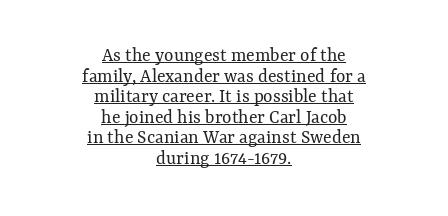
Q: Is the text bold? A: No.
Q: Is the text italic (slanted)? A: No, it is upright.
Q: Is the text underlined? A: Yes.
Q: How is the paragraph aligned? A: Centered.
Q: Is the spacing between letters normal or unusually wide? A: Normal.
Q: Is the spacing between lines tight, normal or loose? A: Tight.
